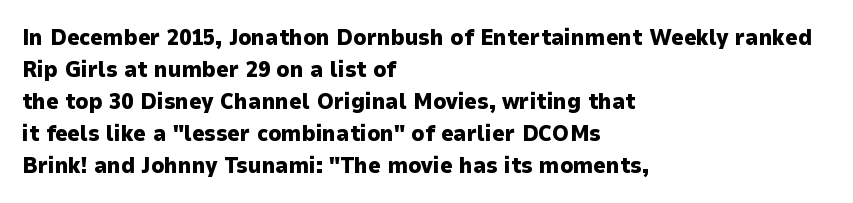
The image shows 22 px bold type, upright; set left-aligned, normal line spacing (1.45x), normal letter spacing, not underlined.
